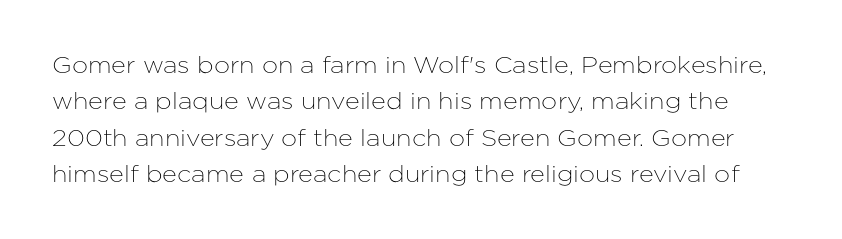
Q: Is the text italic (slanted)? A: No, it is upright.
Q: Is the text underlined? A: No.
Q: Is the spacing between letters normal or unusually wide? A: Normal.
Q: Is the spacing between lines tight, normal or loose? A: Normal.
